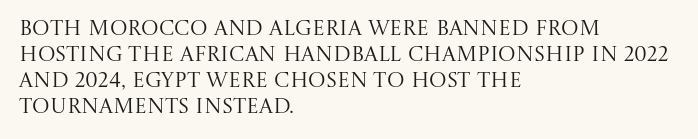
{"italic": "no", "bold": "no", "underline": "no", "align": "left", "line_spacing_ratio": 1.24, "letter_spacing": "normal", "letter_spacing_em": 0.0, "glyph_px": 21}
